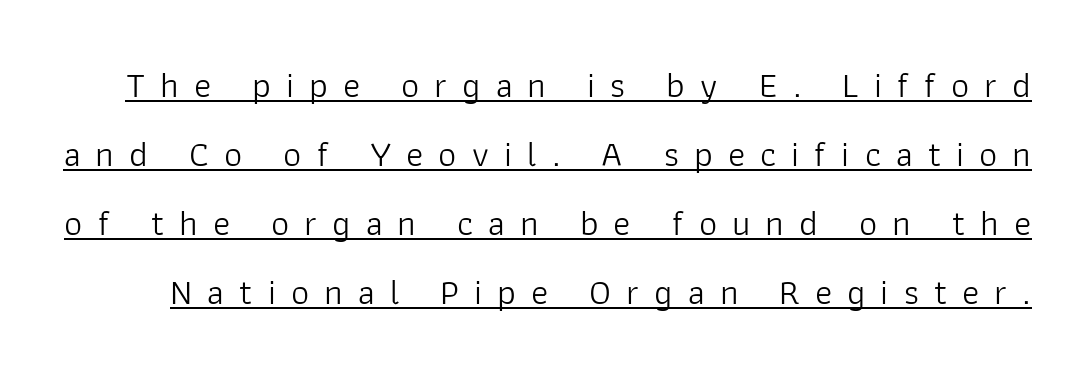
Q: Is the text bold? A: No.
Q: Is the text italic (slanted)? A: No, it is upright.
Q: Is the typeface a serif or a sans-serif typeface? A: Sans-serif.
Q: Is the text underlined? A: Yes.
Q: Is the spacing between letters normal or unusually wide? A: Unusually wide.
Q: Is the spacing between lines tight, normal or loose? A: Loose.
Q: Width (condensed, normal, or wide)? A: Normal.
Q: Stroke contrast? A: Low.
Q: x-height? A: Medium.
Q: Monospaced? A: No.
